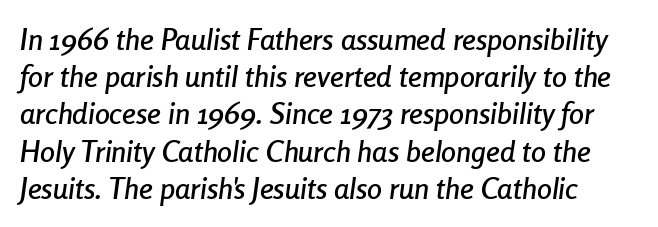
Q: Is the text italic (slanted)? A: Yes, it leans right by about 8 degrees.
Q: Is the text underlined? A: No.
Q: Is the spacing between letters normal or unusually wide? A: Normal.
Q: Width (condensed, normal, or wide)? A: Condensed.
Q: Stroke contrast? A: Low.
Q: x-height? A: Medium.
Q: Monospaced? A: No.
